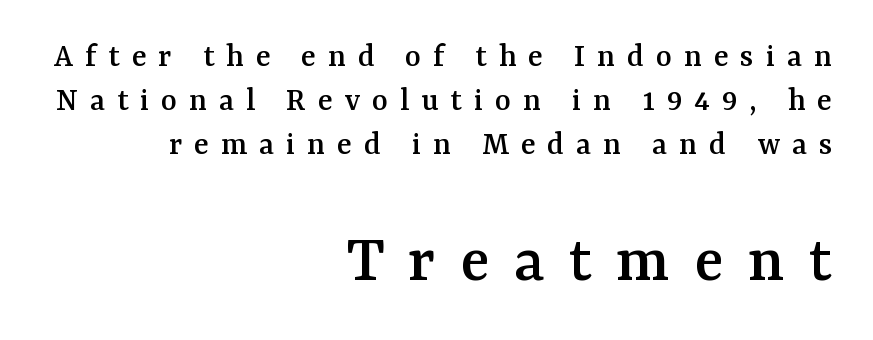
Q: Is the text italic (slanted)? A: No, it is upright.
Q: Is the typeface a serif or a sans-serif typeface? A: Serif.
Q: Is the text underlined? A: No.
Q: How is the paragraph aligned? A: Right-aligned.
Q: Is the spacing between letters normal or unusually wide? A: Unusually wide.
Q: Is the spacing between lines tight, normal or loose? A: Normal.
Q: Which block of text is set in a larger size, the first (top) or the second (bottom)? A: The second (bottom) one.
Q: Width (condensed, normal, or wide)? A: Normal.
Q: Stroke contrast? A: Medium.
Q: x-height? A: Medium.
Q: Monospaced? A: No.
